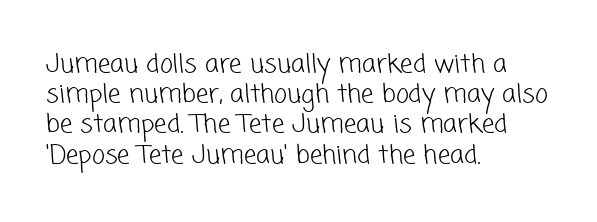
This sample is left-justified, so line endings fall wherever the words run out. A bare baseline throughout the passage. Glyph-to-glyph distance matches everyday printed text. Think standard paragraph weight, or any step lighter than that.
